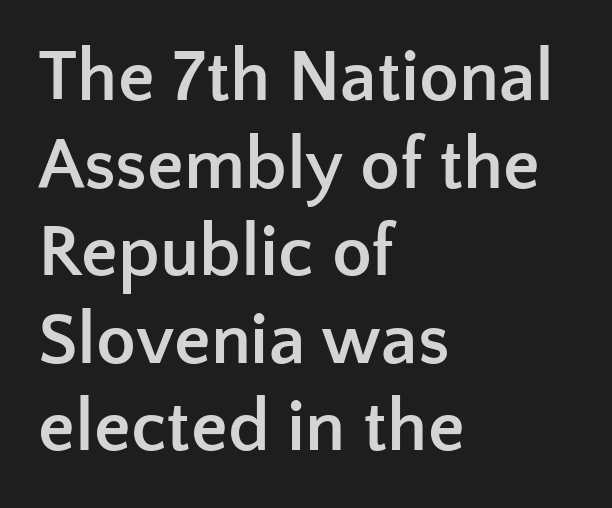
Q: Is the text bold? A: Yes.
Q: Is the text italic (slanted)? A: No, it is upright.
Q: Is the typeface a serif or a sans-serif typeface? A: Sans-serif.
Q: Is the text underlined? A: No.
Q: How is the paragraph aligned? A: Left-aligned.
Q: Is the spacing between letters normal or unusually wide? A: Normal.
Q: Width (condensed, normal, or wide)? A: Normal.
Q: Stroke contrast? A: Low.
Q: x-height? A: Medium.
Q: Monospaced? A: No.
